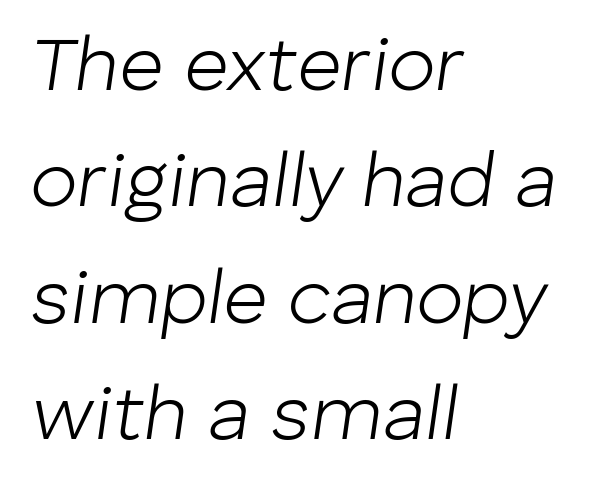
Normally led — the rows are evenly, conventionally spaced. The paragraph has a hard left edge and a soft right edge. Descenders are the only things crossing below the line. The face used here is proportionally spaced, like ordinary book or web type. Quick note: italic. No chunkiness to these letters — they're not bold.
